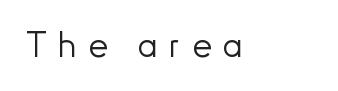
The image shows 35 px light sans-serif type, upright; set unusually wide letter spacing (+0.33 em), not underlined; low stroke contrast and a small x-height.
